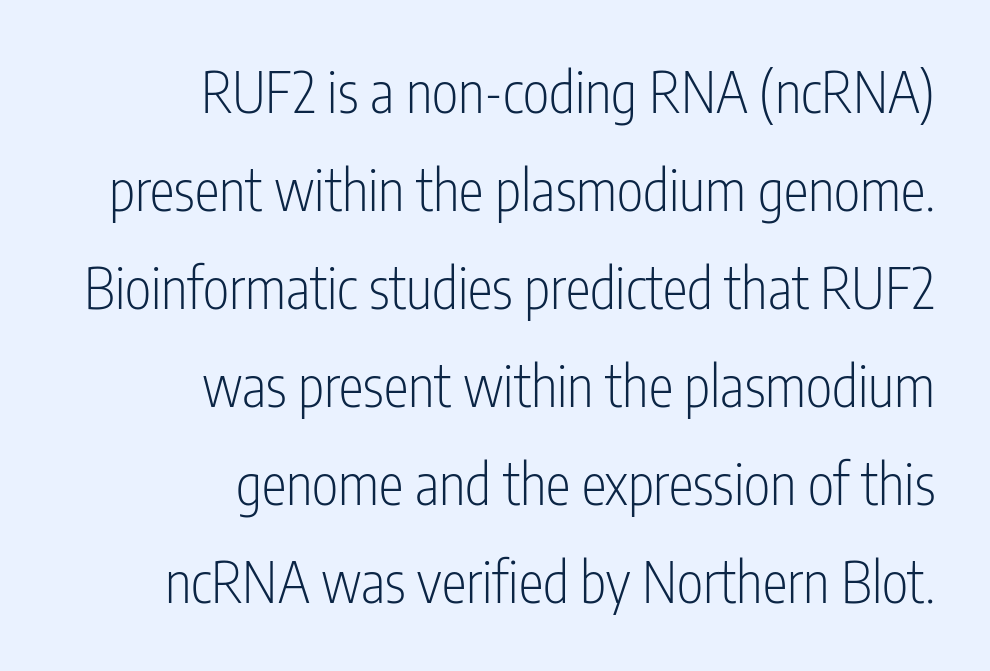
{"serif": "no", "italic": "no", "bold": "no", "weight": "light", "width": "condensed", "stroke_contrast": "low", "x_height": "medium", "monospaced": "no", "underline": "no", "align": "right", "line_spacing_ratio": 1.75, "letter_spacing": "normal", "letter_spacing_em": 0.0, "glyph_px": 56}
